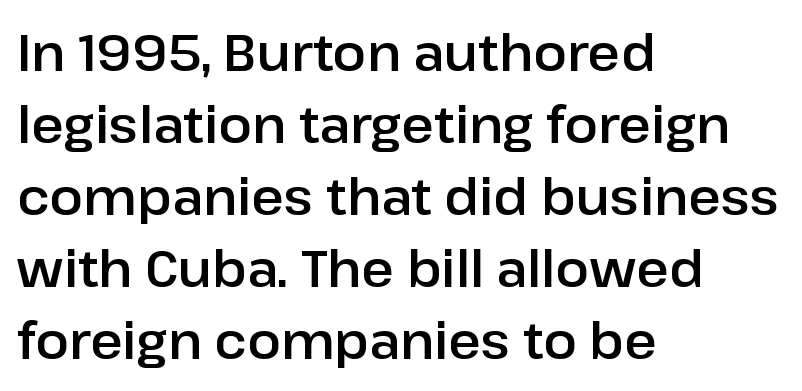
Grotesque or geometric, the face here clearly has no serifs. The zone under the glyphs is completely vacant. What's the leading like? Ordinary, nothing unusual. Each line starts at the same left margin while the right side varies. If you drew a line through each stem, it would be perfectly vertical. Think of a printed novel: that variable character pitch is what you see here.
